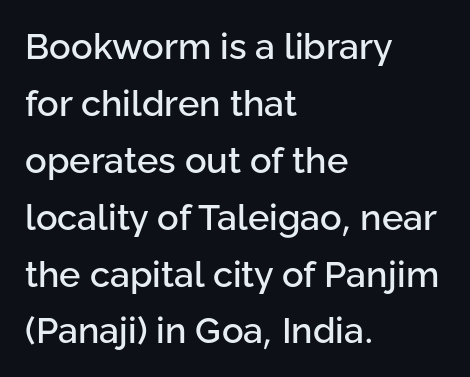
Q: Is the text italic (slanted)? A: No, it is upright.
Q: Is the typeface a serif or a sans-serif typeface? A: Sans-serif.
Q: Is the text underlined? A: No.
Q: How is the paragraph aligned? A: Left-aligned.
Q: Is the spacing between letters normal or unusually wide? A: Normal.
Q: Is the spacing between lines tight, normal or loose? A: Normal.
Q: Width (condensed, normal, or wide)? A: Normal.
Q: Stroke contrast? A: Low.
Q: x-height? A: Medium.
Q: Monospaced? A: No.
